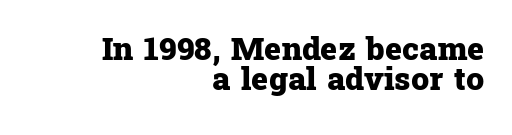
Q: Is the text bold? A: Yes.
Q: Is the text italic (slanted)? A: No, it is upright.
Q: Is the typeface a serif or a sans-serif typeface? A: Serif.
Q: Is the text underlined? A: No.
Q: How is the paragraph aligned? A: Right-aligned.
Q: Is the spacing between letters normal or unusually wide? A: Normal.
Q: Is the spacing between lines tight, normal or loose? A: Tight.
Q: Width (condensed, normal, or wide)? A: Normal.
Q: Stroke contrast? A: Low.
Q: x-height? A: Medium.
Q: Monospaced? A: No.
